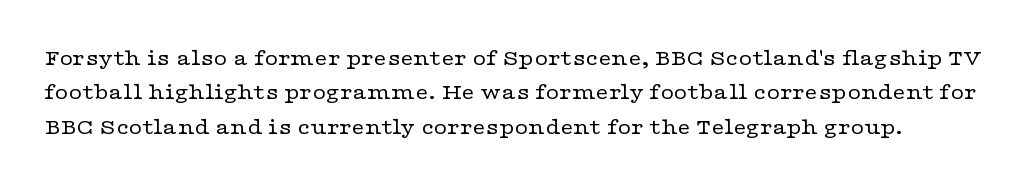
Q: Is the text bold? A: No.
Q: Is the text italic (slanted)? A: No, it is upright.
Q: Is the text underlined? A: No.
Q: Is the spacing between letters normal or unusually wide? A: Normal.
Q: Is the spacing between lines tight, normal or loose? A: Normal.
